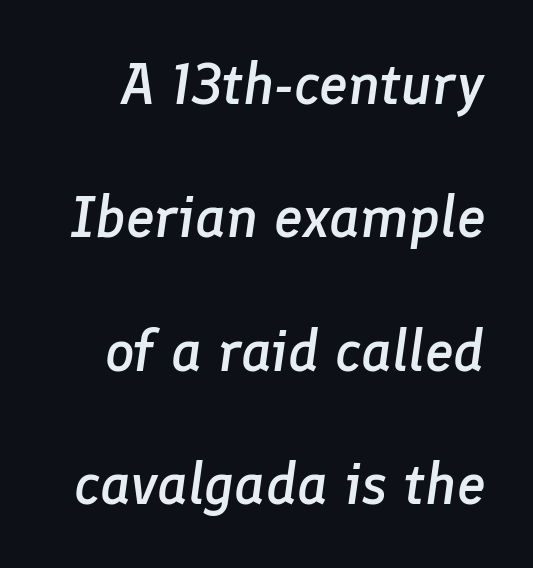
The image shows 58 px semibold type, italic (leaning right); set loose line spacing (2.3x), normal letter spacing, not underlined; low stroke contrast and a medium x-height.
